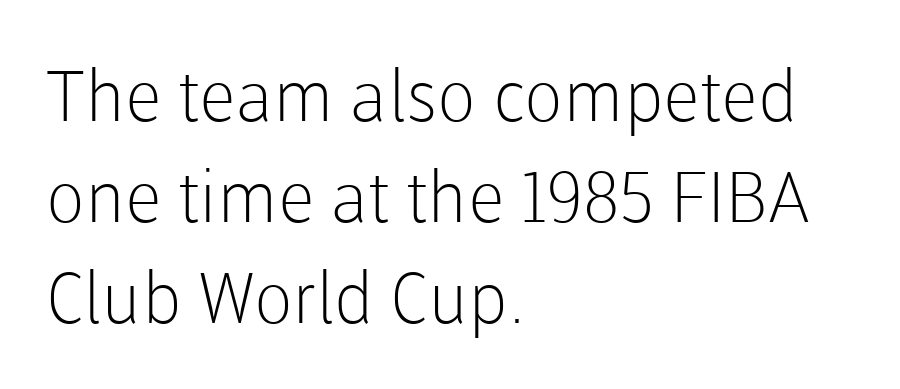
The image shows 71 px light sans-serif type, upright; set left-aligned, normal line spacing (1.42x), normal letter spacing, not underlined; low stroke contrast and a medium x-height.
